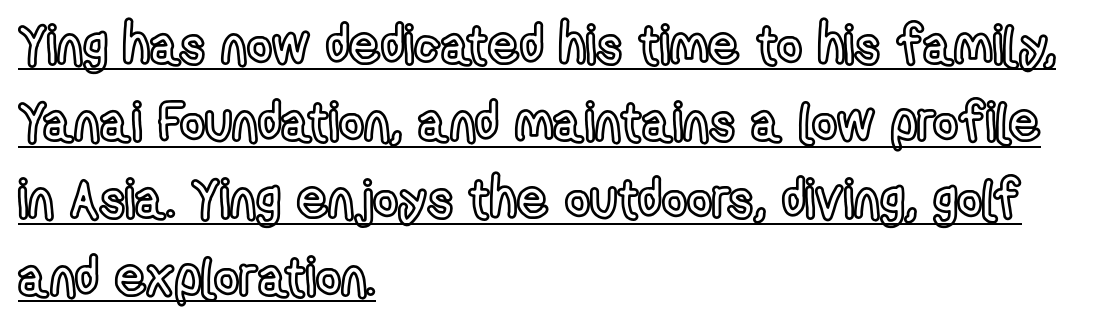
This sample has the flowing, uneven cadence of proportional lettering. Tall strokes in this sample are plumb rather than angled. Each line of the rendering has a horizontal stroke beneath the glyphs. Words appear dense and cohesive because spacing is normal. The rendering anchors every line to the left-hand side.
